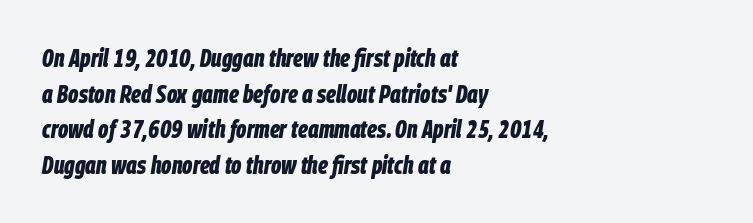
Is the block centered? No — it sits flush against the left margin. Vertically, the passage feels balanced, rows spaced as you'd expect. Has an underline been added? It has not. This is heavy type, rendered in bold. The face used here is rendered with its standard letterfit.
